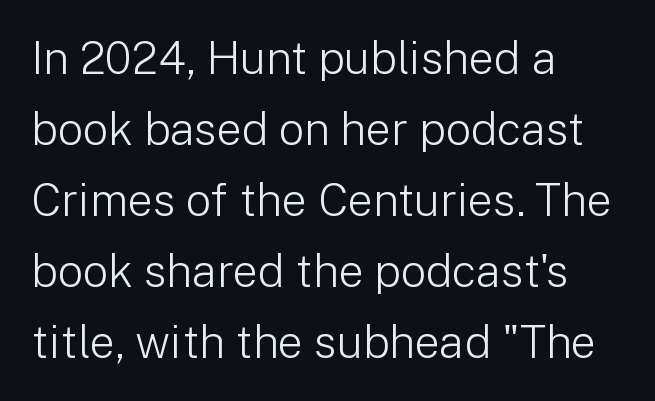
The image shows 45 px light sans-serif type, upright; set left-aligned, normal line spacing (1.58x), normal letter spacing, not underlined; low stroke contrast and a medium x-height.
